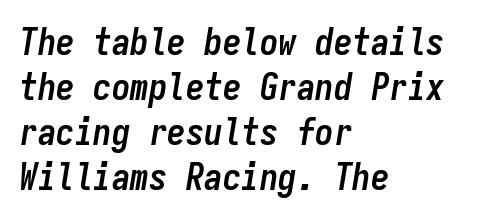
Q: Is the text bold? A: Yes.
Q: Is the text italic (slanted)? A: Yes, it leans right by about 9 degrees.
Q: Is the text underlined? A: No.
Q: How is the paragraph aligned? A: Left-aligned.
Q: Is the spacing between letters normal or unusually wide? A: Normal.
Q: Width (condensed, normal, or wide)? A: Condensed.
Q: Stroke contrast? A: Low.
Q: x-height? A: Medium.
Q: Monospaced? A: Yes.
